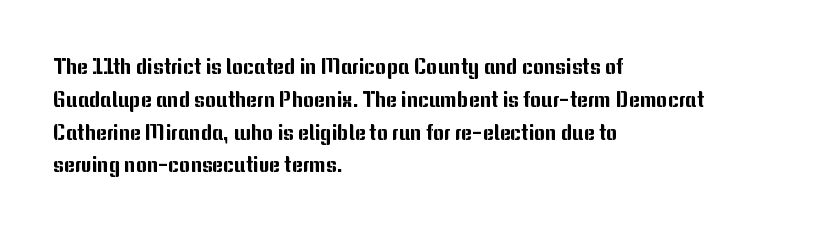
{"italic": "no", "underline": "no", "align": "left", "line_spacing": "normal", "line_spacing_ratio": 1.56, "letter_spacing": "normal", "letter_spacing_em": 0.0, "glyph_px": 21}
